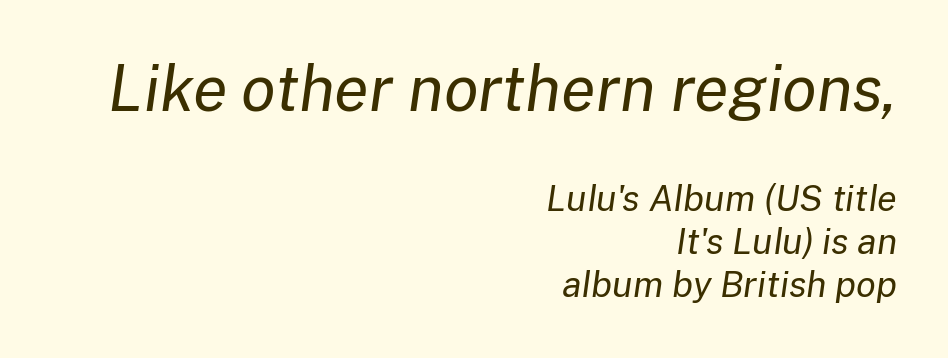
{"italic": "yes", "lean": "right", "slant_degrees": 8, "bold": "no", "weight": "regular", "width": "normal", "stroke_contrast": "low", "x_height": "medium", "monospaced": "no", "underline": "no", "align": "right", "line_spacing_ratio": 1.19, "letter_spacing": "normal", "letter_spacing_em": 0.0, "larger_block": "first", "size_ratio": 1.75, "glyph_px": 63}
